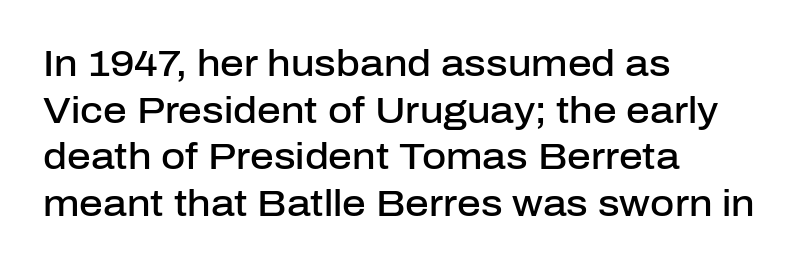
{"serif": "no", "italic": "no", "bold": "semi", "weight": "semibold", "width": "normal", "stroke_contrast": "low", "x_height": "medium", "monospaced": "no", "underline": "no", "align": "left", "line_spacing": "normal", "line_spacing_ratio": 1.26, "letter_spacing": "normal", "letter_spacing_em": 0.0, "glyph_px": 37}
